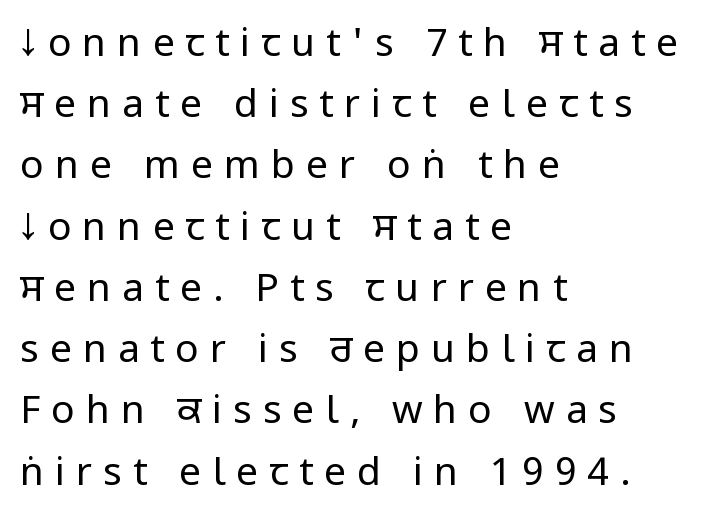
{"serif": "no", "italic": "no", "bold": "no", "weight": "regular", "width": "condensed", "stroke_contrast": "low", "x_height": "large", "monospaced": "no", "underline": "no", "align": "left", "line_spacing": "normal", "line_spacing_ratio": 1.57, "letter_spacing": "wide", "letter_spacing_em": 0.28, "glyph_px": 39}
